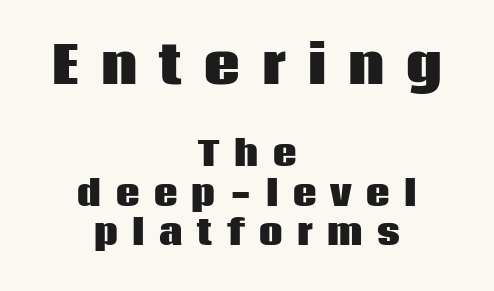
Spacing verdict: proportional, widths tailored to each character. These lines are composed in type without serifs. In terms of letterspacing, this is a distinctly airy, spread setting. Is the type bold? Yes — the strokes are clearly thick and heavy. Words float on clear page, feet unadorned.
